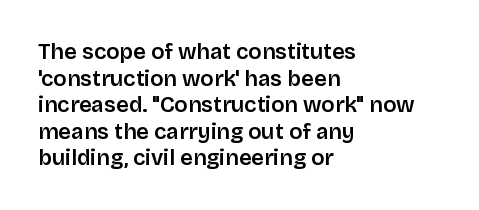
{"italic": "no", "underline": "no", "align": "left", "line_spacing_ratio": 1.21, "letter_spacing": "normal", "letter_spacing_em": 0.0, "glyph_px": 22}
